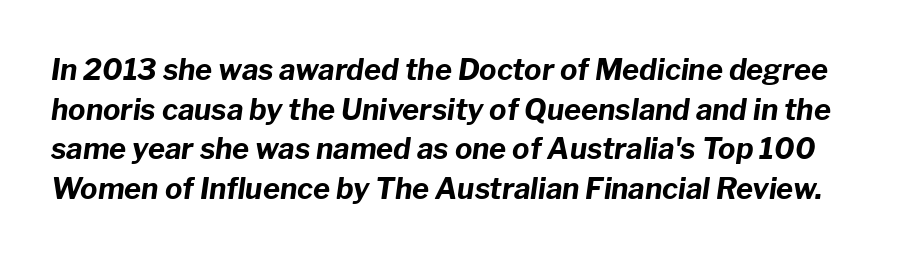
Q: Is the text bold? A: Yes.
Q: Is the text italic (slanted)? A: Yes, it leans right by about 8 degrees.
Q: Is the text underlined? A: No.
Q: Is the spacing between letters normal or unusually wide? A: Normal.
Q: Is the spacing between lines tight, normal or loose? A: Normal.
Q: Width (condensed, normal, or wide)? A: Normal.
Q: Stroke contrast? A: Low.
Q: x-height? A: Medium.
Q: Monospaced? A: No.
